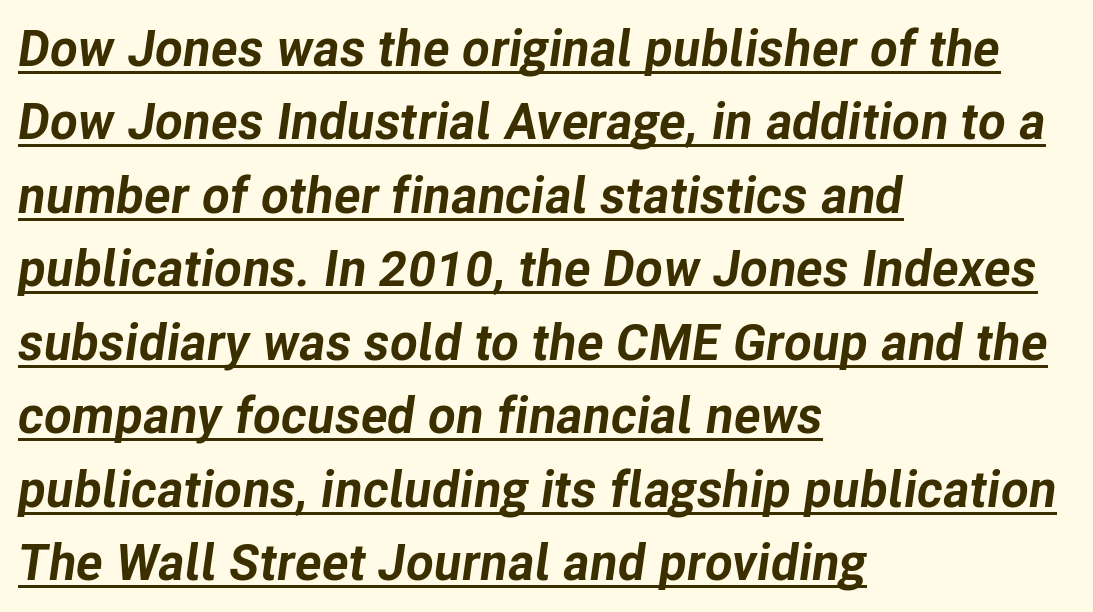
Emphasis-style slanted type is in use. A dark, heavy texture on the line: the type is bold. This rendering uses left alignment, leaving the right contour irregular. Whoever set this chose a conventional vertical rhythm.
